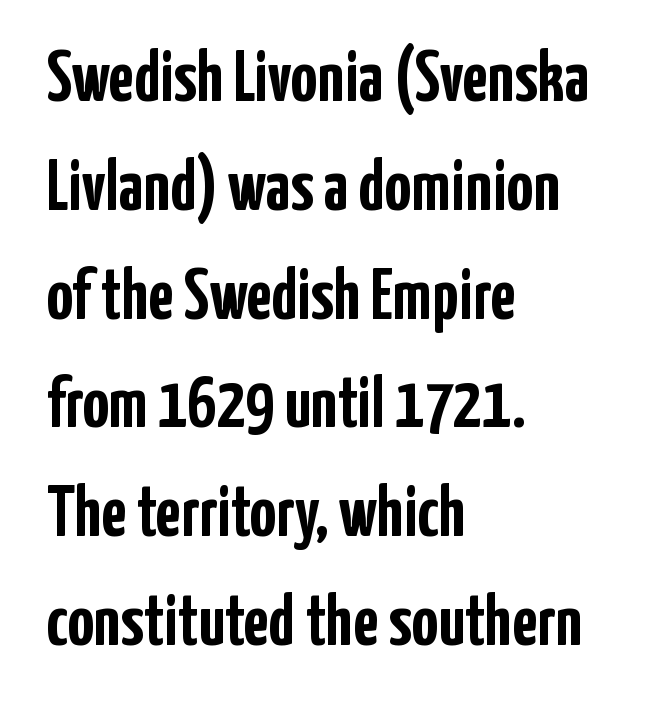
Proportional: the letters do not fall into vertical columns. No italicization has been applied; the sample stays upright. Regular leading. There is no visible air inserted between adjacent glyphs. Strokes here are thick enough to call this a true bold. Examine the stroke ends and you'll find no serifs.
